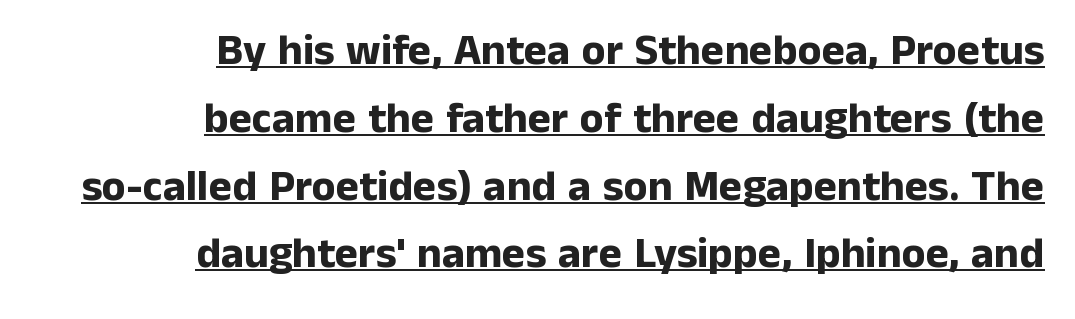
Q: Is the text bold? A: Yes.
Q: Is the text italic (slanted)? A: No, it is upright.
Q: Is the typeface a serif or a sans-serif typeface? A: Sans-serif.
Q: Is the text underlined? A: Yes.
Q: How is the paragraph aligned? A: Right-aligned.
Q: Is the spacing between letters normal or unusually wide? A: Normal.
Q: Is the spacing between lines tight, normal or loose? A: Normal.
Q: Width (condensed, normal, or wide)? A: Normal.
Q: Stroke contrast? A: Low.
Q: x-height? A: Medium.
Q: Monospaced? A: No.
